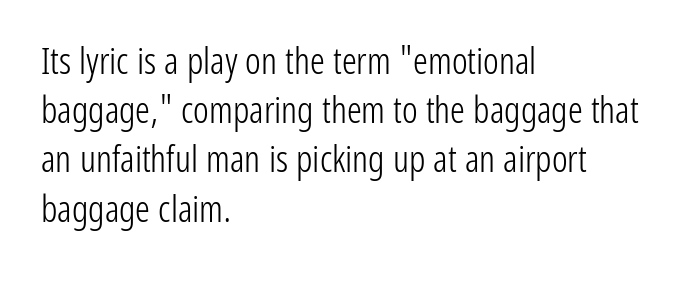
{"serif": "no", "italic": "no", "bold": "no", "weight": "light", "width": "condensed", "stroke_contrast": "low", "x_height": "medium", "monospaced": "no", "underline": "no", "align": "left", "line_spacing": "normal", "line_spacing_ratio": 1.33, "letter_spacing": "normal", "letter_spacing_em": 0.0, "glyph_px": 37}
